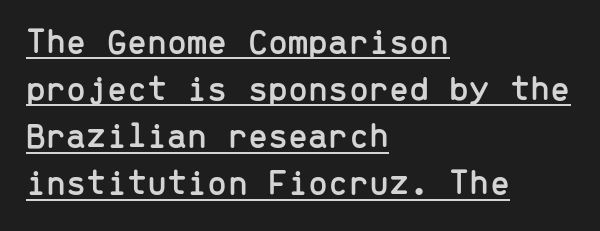
The rendering uses typewriter-style spacing with identical character cells. Caption: standard tracking, unaltered. Letterform terminals end flat and unadorned throughout the passage. Every character sits straight up, as roman type does.
